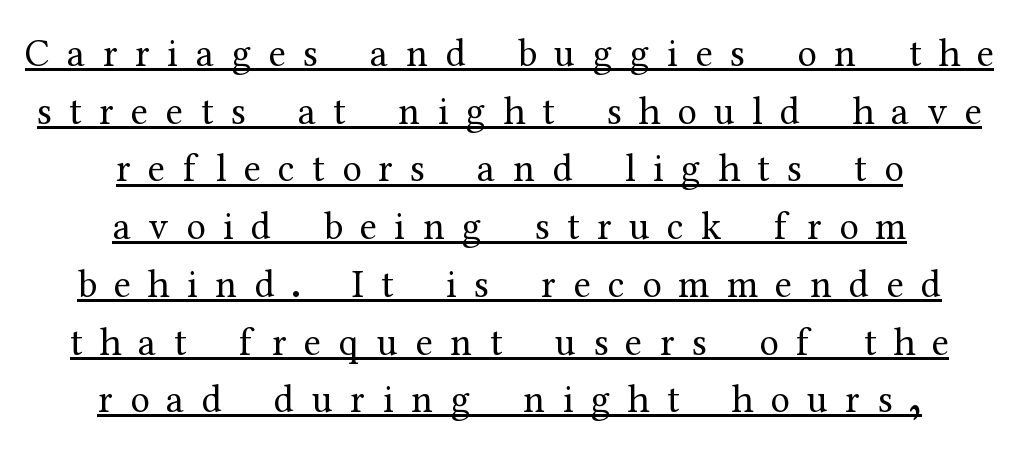
Q: Is the text bold? A: No.
Q: Is the text italic (slanted)? A: No, it is upright.
Q: Is the typeface a serif or a sans-serif typeface? A: Serif.
Q: Is the text underlined? A: Yes.
Q: How is the paragraph aligned? A: Centered.
Q: Is the spacing between letters normal or unusually wide? A: Unusually wide.
Q: Is the spacing between lines tight, normal or loose? A: Normal.
Q: Width (condensed, normal, or wide)? A: Normal.
Q: Stroke contrast? A: Medium.
Q: x-height? A: Medium.
Q: Monospaced? A: No.
